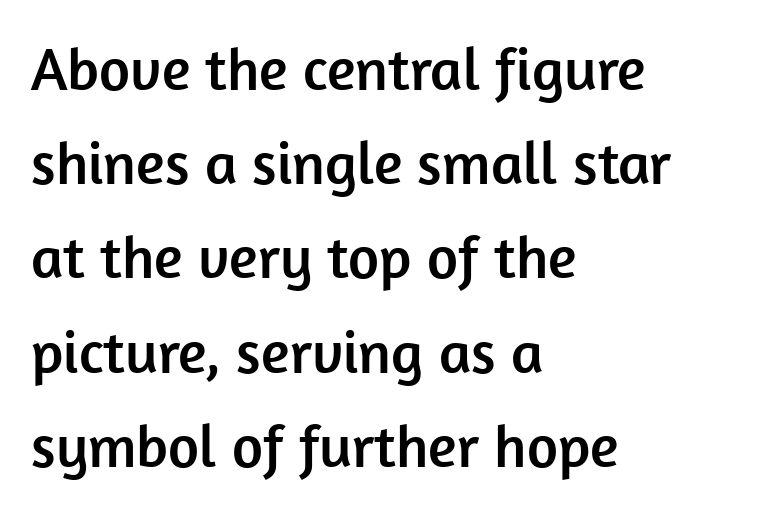
Each letter keeps its own natural width here, so spacing adapts to shape. Each row of text sits above clean, open space. The axis of the letterforms is exactly vertical. Tracking value appears to be zero — textbook default spacing.
